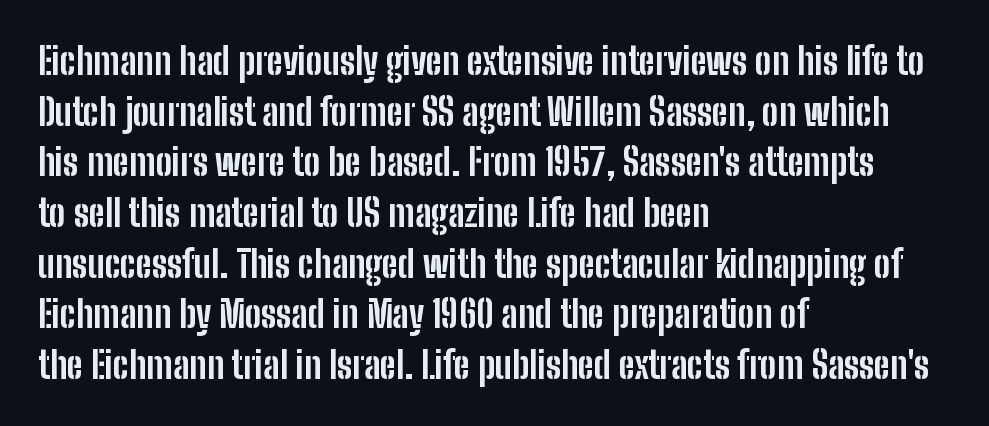
Q: Is the text bold? A: Yes.
Q: Is the text italic (slanted)? A: No, it is upright.
Q: Is the typeface a serif or a sans-serif typeface? A: Sans-serif.
Q: Is the text underlined? A: No.
Q: How is the paragraph aligned? A: Left-aligned.
Q: Is the spacing between letters normal or unusually wide? A: Normal.
Q: Is the spacing between lines tight, normal or loose? A: Normal.
Q: Width (condensed, normal, or wide)? A: Condensed.
Q: Stroke contrast? A: Low.
Q: x-height? A: Medium.
Q: Monospaced? A: No.
